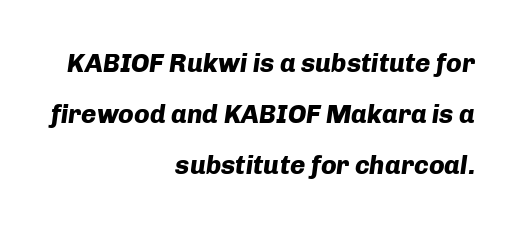
Q: Is the text bold? A: Yes.
Q: Is the text italic (slanted)? A: Yes, it leans right by about 8 degrees.
Q: Is the text underlined? A: No.
Q: How is the paragraph aligned? A: Right-aligned.
Q: Is the spacing between letters normal or unusually wide? A: Normal.
Q: Is the spacing between lines tight, normal or loose? A: Loose.
